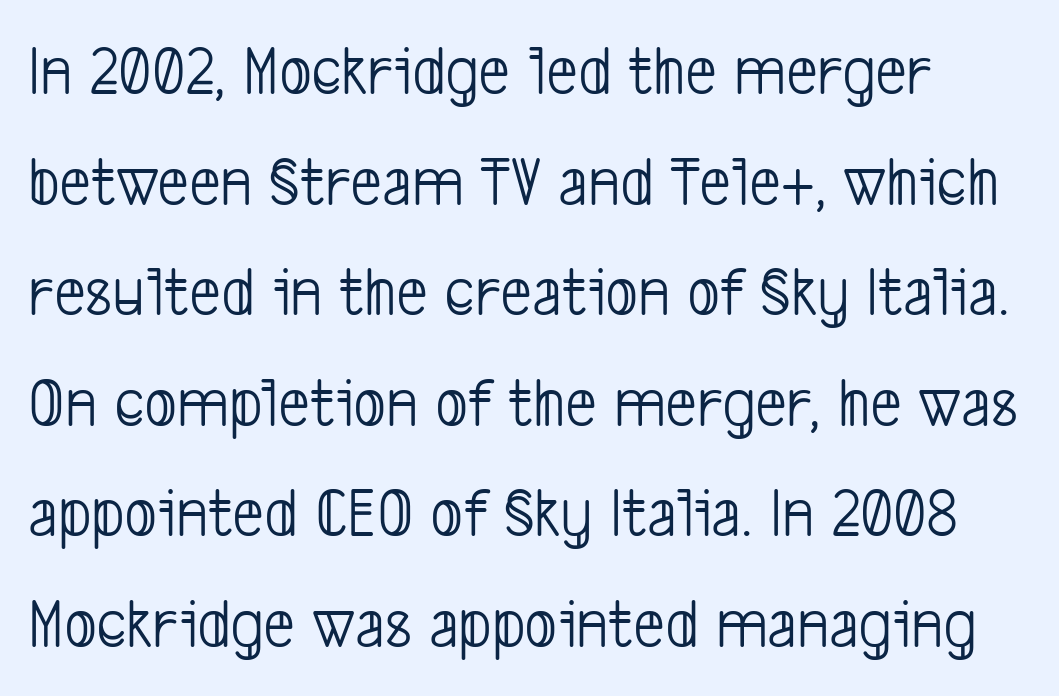
The image shows 70 px light, condensed sans-serif type; set normal line spacing (1.58x), normal letter spacing, not underlined; low stroke contrast and a medium x-height.
